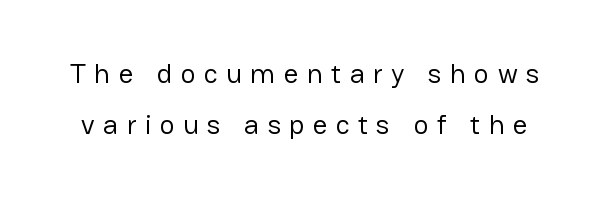
Q: Is the text bold? A: No.
Q: Is the text italic (slanted)? A: No, it is upright.
Q: Is the typeface a serif or a sans-serif typeface? A: Sans-serif.
Q: Is the text underlined? A: No.
Q: Is the spacing between letters normal or unusually wide? A: Unusually wide.
Q: Width (condensed, normal, or wide)? A: Normal.
Q: Stroke contrast? A: Low.
Q: x-height? A: Medium.
Q: Monospaced? A: No.
